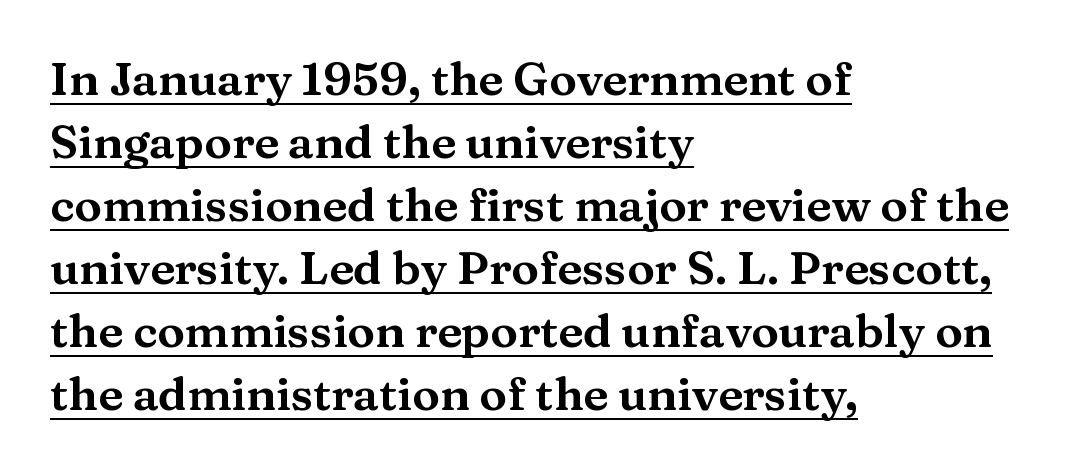
Q: Is the text italic (slanted)? A: No, it is upright.
Q: Is the typeface a serif or a sans-serif typeface? A: Serif.
Q: Is the text underlined? A: Yes.
Q: How is the paragraph aligned? A: Left-aligned.
Q: Is the spacing between letters normal or unusually wide? A: Normal.
Q: Is the spacing between lines tight, normal or loose? A: Normal.
Q: Width (condensed, normal, or wide)? A: Wide.
Q: Stroke contrast? A: Medium.
Q: x-height? A: Medium.
Q: Monospaced? A: No.
